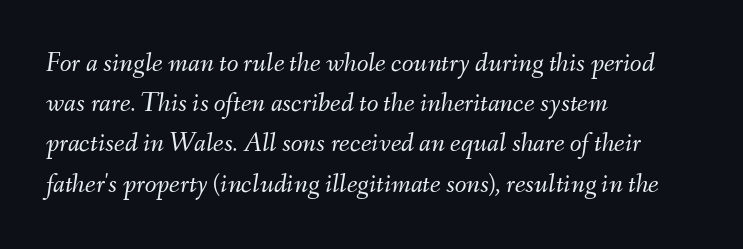
The image shows 27 px text type, italic (leaning right); set left-aligned, normal line spacing (1.49x), normal letter spacing, not underlined.
